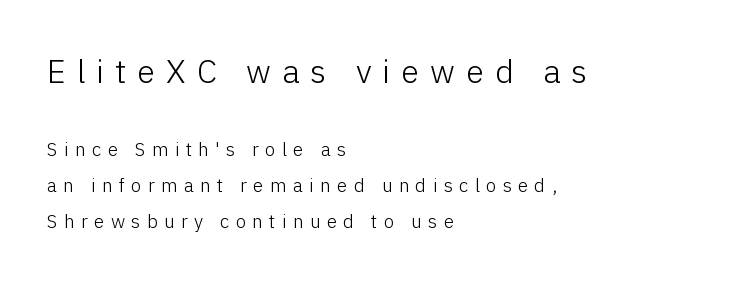
Q: Is the text bold? A: No.
Q: Is the text italic (slanted)? A: No, it is upright.
Q: Is the typeface a serif or a sans-serif typeface? A: Sans-serif.
Q: Is the text underlined? A: No.
Q: How is the paragraph aligned? A: Left-aligned.
Q: Is the spacing between letters normal or unusually wide? A: Unusually wide.
Q: Which block of text is set in a larger size, the first (top) or the second (bottom)? A: The first (top) one.
Q: Width (condensed, normal, or wide)? A: Normal.
Q: Stroke contrast? A: Low.
Q: x-height? A: Medium.
Q: Monospaced? A: No.
